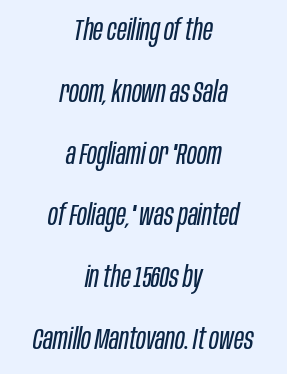
{"italic": "yes", "lean": "right", "slant_degrees": 10, "bold": "no", "weight": "regular", "width": "condensed", "stroke_contrast": "low", "x_height": "large", "monospaced": "no", "underline": "no", "align": "center", "line_spacing": "loose", "line_spacing_ratio": 2.06, "letter_spacing": "normal", "letter_spacing_em": 0.0, "glyph_px": 30}
